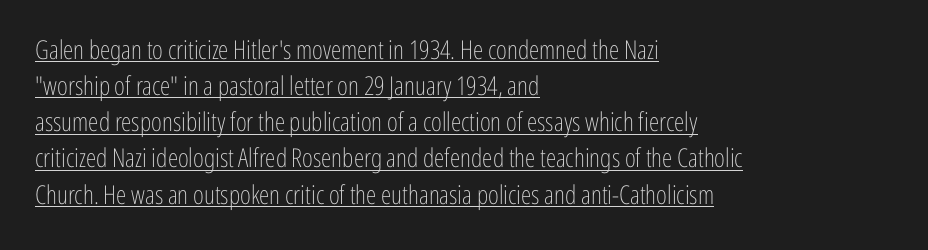
The space between consecutive lines is moderate. The sample's only ornament is a line tracing under the words. You could call the tracking neutral — neither tight nor loose. On a weight scale, this lands at 450 or below. Designer's note — italics off, roman on. Teacher's note: observe the even left margin — that is flush-left alignment.
